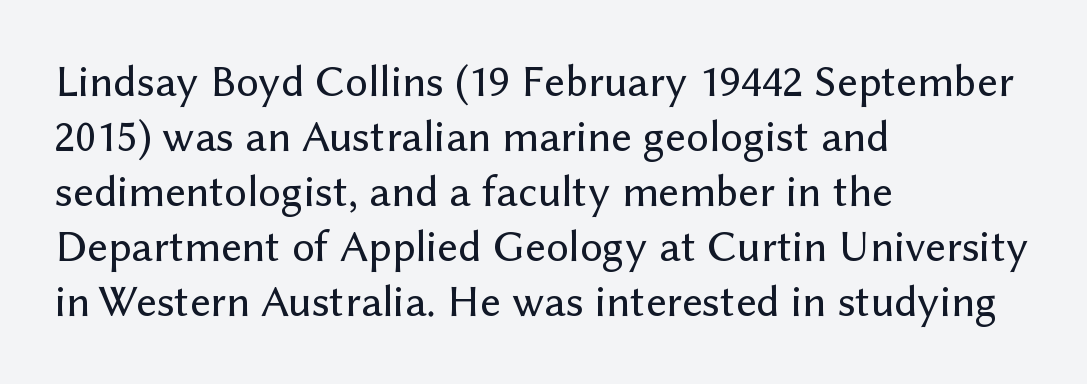
{"serif": "no", "italic": "no", "width": "normal", "stroke_contrast": "low", "x_height": "medium", "monospaced": "no", "underline": "no", "align": "left", "line_spacing_ratio": 1.22, "letter_spacing": "normal", "letter_spacing_em": 0.0, "glyph_px": 45}
